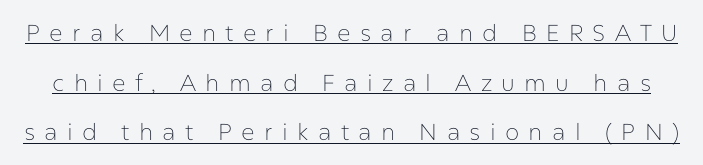
The image shows 23 px text type, upright; set loose line spacing (2.16x), unusually wide letter spacing (+0.4 em), underlined.
